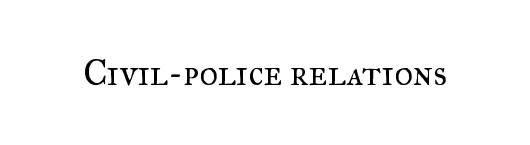
{"serif": "yes", "italic": "no", "bold": "no", "weight": "regular", "width": "normal", "stroke_contrast": "medium", "x_height": "small", "monospaced": "no", "underline": "no", "letter_spacing": "normal", "letter_spacing_em": 0.0, "glyph_px": 36}
